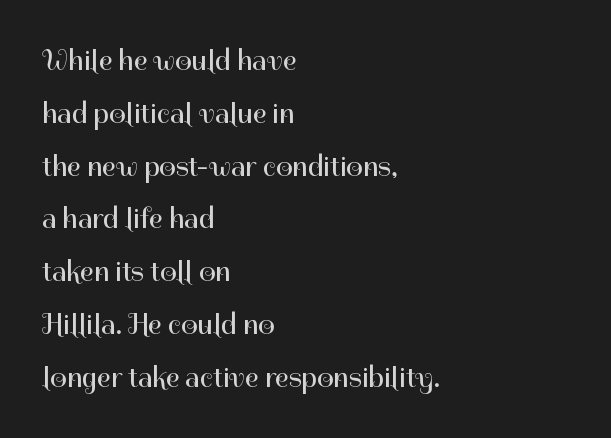
Q: Is the text bold? A: No.
Q: Is the text italic (slanted)? A: No, it is upright.
Q: Is the typeface a serif or a sans-serif typeface? A: Sans-serif.
Q: Is the text underlined? A: No.
Q: How is the paragraph aligned? A: Left-aligned.
Q: Is the spacing between letters normal or unusually wide? A: Normal.
Q: Width (condensed, normal, or wide)? A: Normal.
Q: Stroke contrast? A: High.
Q: x-height? A: Medium.
Q: Monospaced? A: No.
